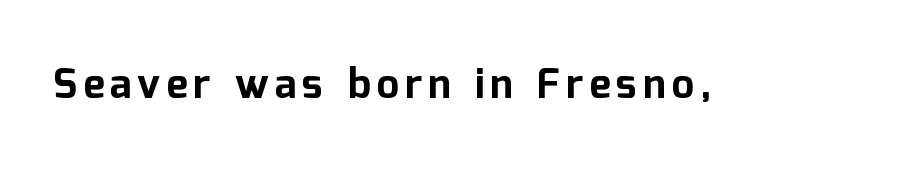
The image shows 41 px bold sans-serif type, upright; set not underlined; low stroke contrast and a medium x-height.
